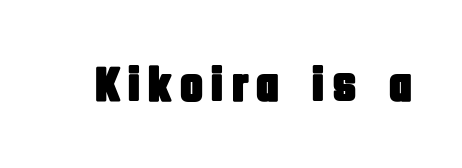
{"serif": "no", "italic": "no", "width": "condensed", "stroke_contrast": "low", "x_height": "large", "monospaced": "no", "underline": "no", "glyph_px": 50}
